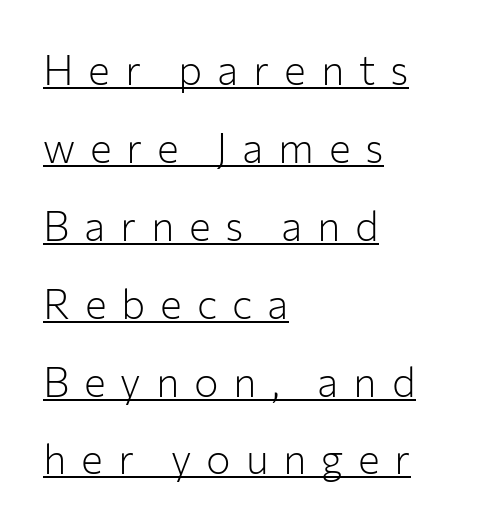
The image shows 41 px light sans-serif type, upright; set left-aligned, loose line spacing (1.9x), unusually wide letter spacing (+0.36 em), underlined; low stroke contrast and a medium x-height.
